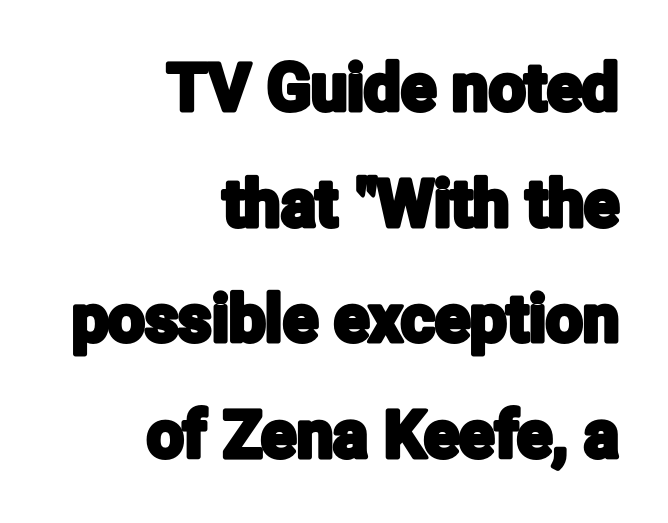
The space directly below the letters is spotless. Stroke terminals: plain, sans-serif. Designer's note — italics off, roman on. These lines are set flush right with a ragged left edge.
